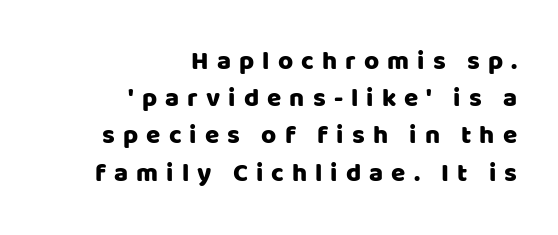
Q: Is the text italic (slanted)? A: No, it is upright.
Q: Is the text underlined? A: No.
Q: How is the paragraph aligned? A: Right-aligned.
Q: Is the spacing between letters normal or unusually wide? A: Unusually wide.
Q: Is the spacing between lines tight, normal or loose? A: Normal.
